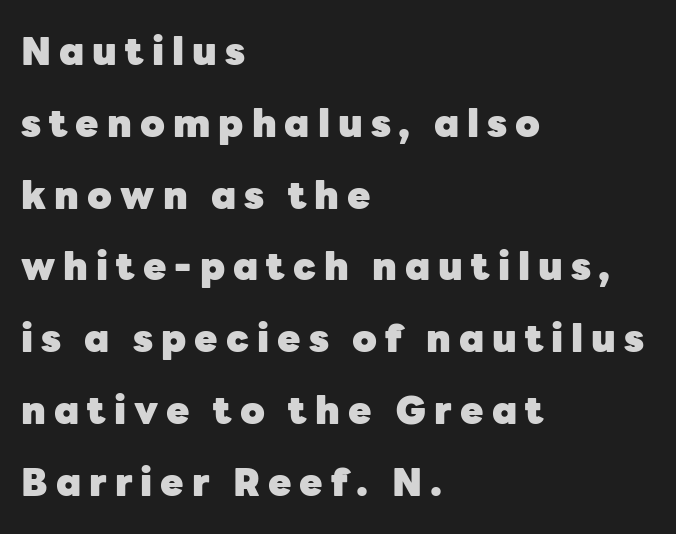
Q: Is the text bold? A: Yes.
Q: Is the text italic (slanted)? A: No, it is upright.
Q: Is the typeface a serif or a sans-serif typeface? A: Sans-serif.
Q: Is the text underlined? A: No.
Q: How is the paragraph aligned? A: Left-aligned.
Q: Is the spacing between letters normal or unusually wide? A: Unusually wide.
Q: Width (condensed, normal, or wide)? A: Normal.
Q: Stroke contrast? A: Low.
Q: x-height? A: Medium.
Q: Monospaced? A: No.
